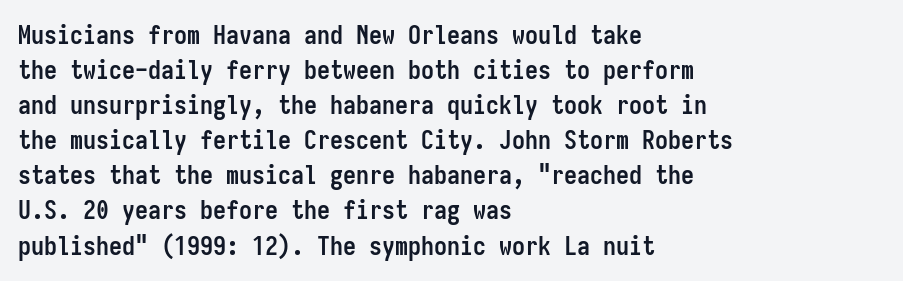
Q: Is the text bold? A: Yes.
Q: Is the text italic (slanted)? A: No, it is upright.
Q: Is the text underlined? A: No.
Q: How is the paragraph aligned? A: Left-aligned.
Q: Is the spacing between letters normal or unusually wide? A: Normal.
Q: Is the spacing between lines tight, normal or loose? A: Normal.
